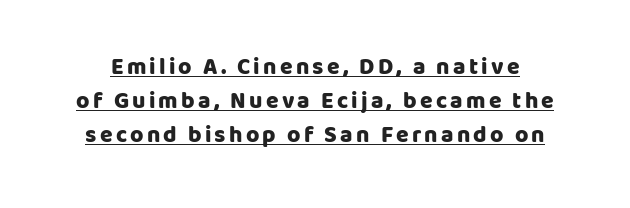
Q: Is the text bold? A: Yes.
Q: Is the text italic (slanted)? A: No, it is upright.
Q: Is the text underlined? A: Yes.
Q: Is the spacing between lines tight, normal or loose? A: Normal.
